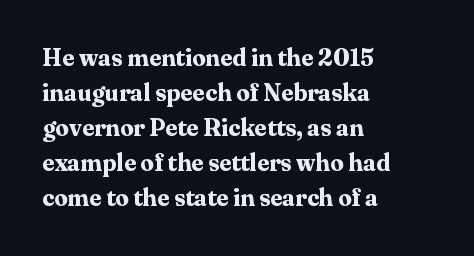
{"italic": "no", "bold": "yes", "underline": "no", "align": "left", "line_spacing": "normal", "line_spacing_ratio": 1.46, "letter_spacing": "normal", "letter_spacing_em": 0.0, "glyph_px": 24}
